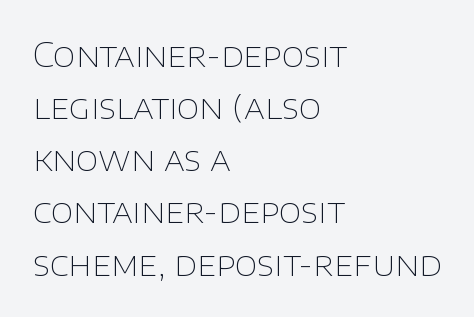
Q: Is the text bold? A: No.
Q: Is the text italic (slanted)? A: No, it is upright.
Q: Is the typeface a serif or a sans-serif typeface? A: Sans-serif.
Q: Is the text underlined? A: No.
Q: How is the paragraph aligned? A: Left-aligned.
Q: Is the spacing between letters normal or unusually wide? A: Normal.
Q: Is the spacing between lines tight, normal or loose? A: Normal.
Q: Width (condensed, normal, or wide)? A: Normal.
Q: Stroke contrast? A: Low.
Q: x-height? A: Large.
Q: Monospaced? A: No.
